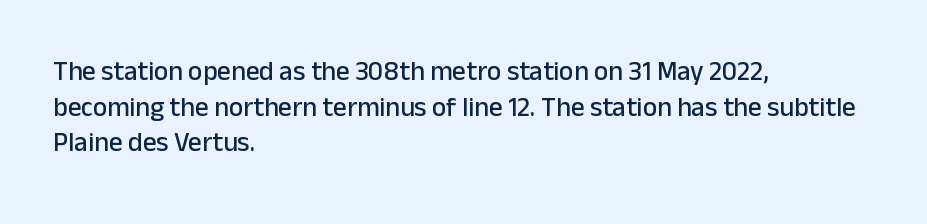
The image shows 27 px text type, upright; set left-aligned, normal line spacing (1.32x), normal letter spacing, not underlined.
